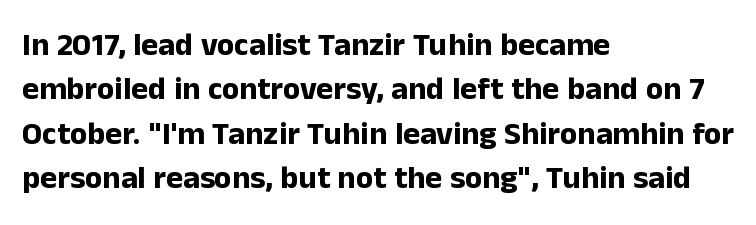
Leading matches the norm, producing a regular column. Nothing sits at the stroke ends, so this counts as sans-serif. Note the varied advance widths — an 'i' is clearly narrower than an 'm'. Just letters on the line, the space beneath them empty. Posture: vertical. The glyphs have the mass of a bold cut.
